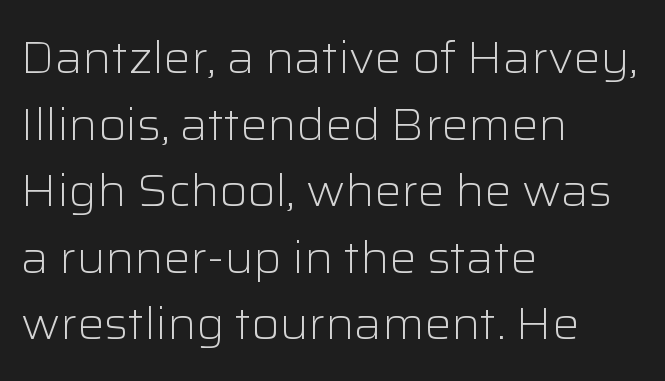
The image shows 45 px light sans-serif type, upright; set left-aligned, normal line spacing (1.48x), normal letter spacing, not underlined; low stroke contrast and a medium x-height.
